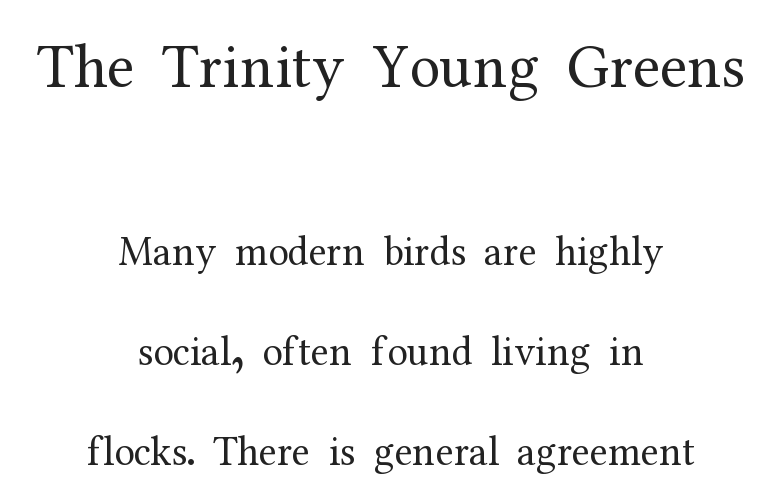
Interline gaps are noticeably wide in this sample. Honestly, there is no underline to notice here at all. This sample uses plain, unmodified letter spacing. The passage shown is not bold in any degree. You could not count columns in this text — the font is proportionally spaced.
